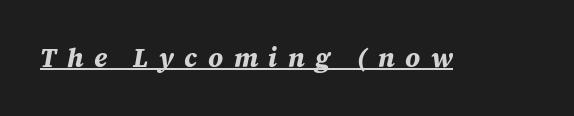
Q: Is the text bold? A: Yes.
Q: Is the text italic (slanted)? A: Yes, it leans right by about 12 degrees.
Q: Is the text underlined? A: Yes.
Q: Is the spacing between letters normal or unusually wide? A: Unusually wide.
